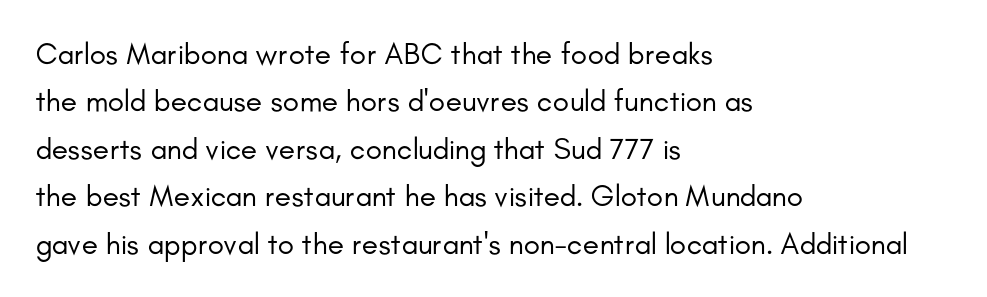
Honestly, there is no underline to notice here at all. Caption: multi-line text, flush left, ragged right. Whoever set this chose a conventional vertical rhythm. These lines are rendered in a variable-pitch font. Do the letters lean? They stand straight.
